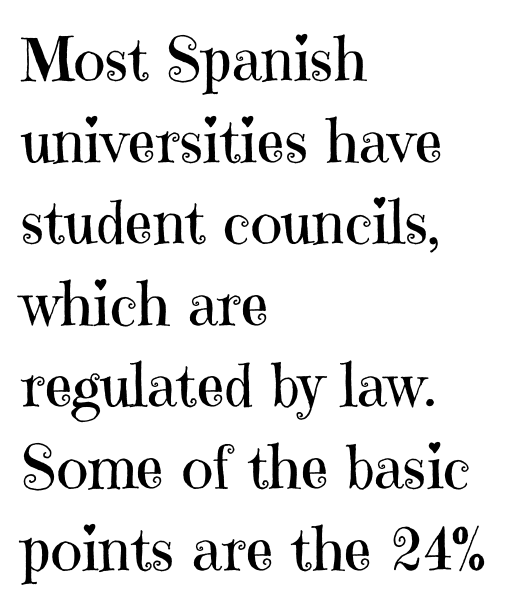
In terms of leading, this rendering sits right in the middle. Reading down the block, your eye returns to a fixed left position each line. Honestly, the letter spacing is just normal — you wouldn't notice it. Designer's note — italics off, roman on. Summary of weight: not heavy and not bold.
